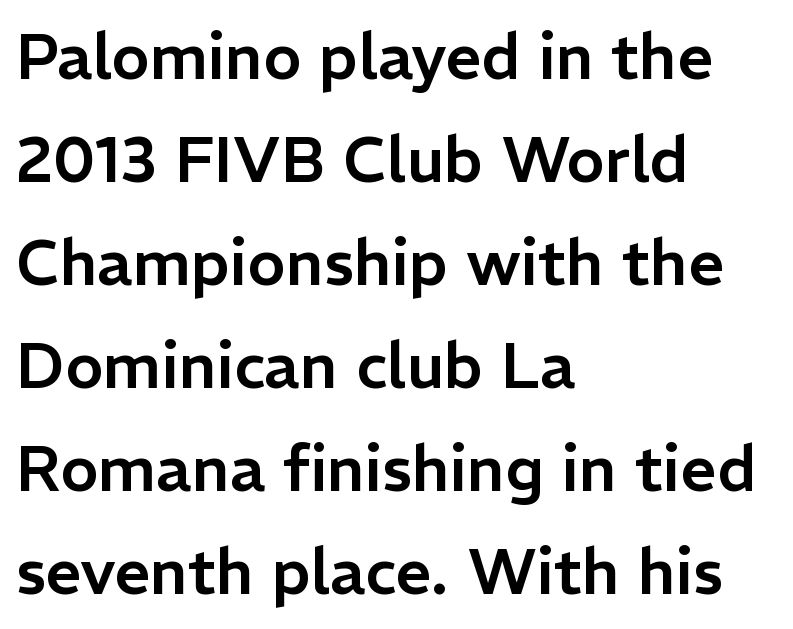
Q: Is the text italic (slanted)? A: No, it is upright.
Q: Is the typeface a serif or a sans-serif typeface? A: Sans-serif.
Q: Is the text underlined? A: No.
Q: How is the paragraph aligned? A: Left-aligned.
Q: Is the spacing between letters normal or unusually wide? A: Normal.
Q: Is the spacing between lines tight, normal or loose? A: Normal.
Q: Width (condensed, normal, or wide)? A: Normal.
Q: Stroke contrast? A: Low.
Q: x-height? A: Medium.
Q: Monospaced? A: No.
